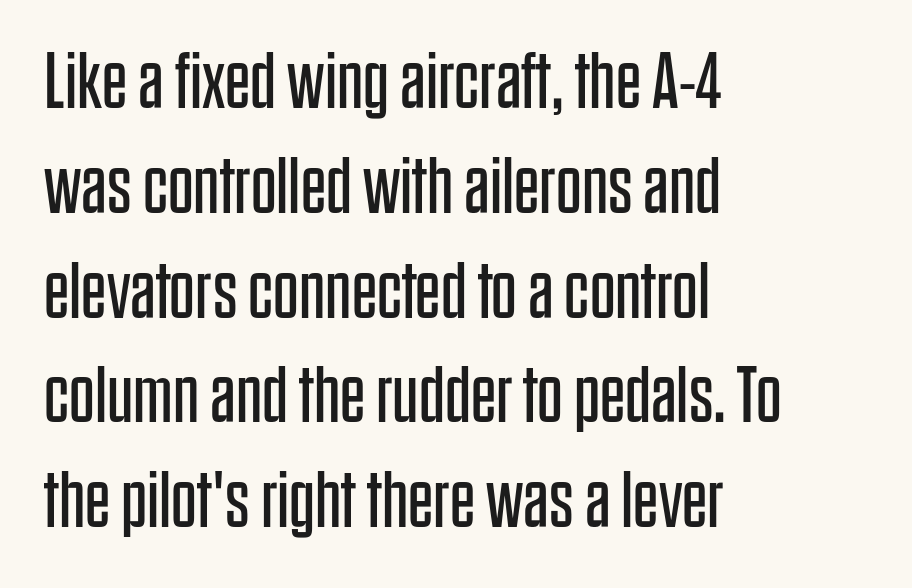
Q: Is the text bold? A: No.
Q: Is the text italic (slanted)? A: No, it is upright.
Q: Is the typeface a serif or a sans-serif typeface? A: Sans-serif.
Q: Is the text underlined? A: No.
Q: How is the paragraph aligned? A: Left-aligned.
Q: Is the spacing between letters normal or unusually wide? A: Normal.
Q: Is the spacing between lines tight, normal or loose? A: Normal.
Q: Width (condensed, normal, or wide)? A: Condensed.
Q: Stroke contrast? A: Low.
Q: x-height? A: Large.
Q: Monospaced? A: No.
